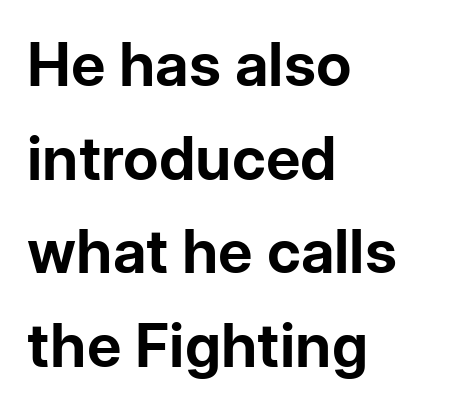
{"serif": "no", "italic": "no", "bold": "yes", "weight": "bold", "width": "normal", "stroke_contrast": "low", "x_height": "medium", "monospaced": "no", "underline": "no", "align": "left", "line_spacing": "normal", "line_spacing_ratio": 1.56, "letter_spacing": "normal", "letter_spacing_em": 0.0, "glyph_px": 60}
